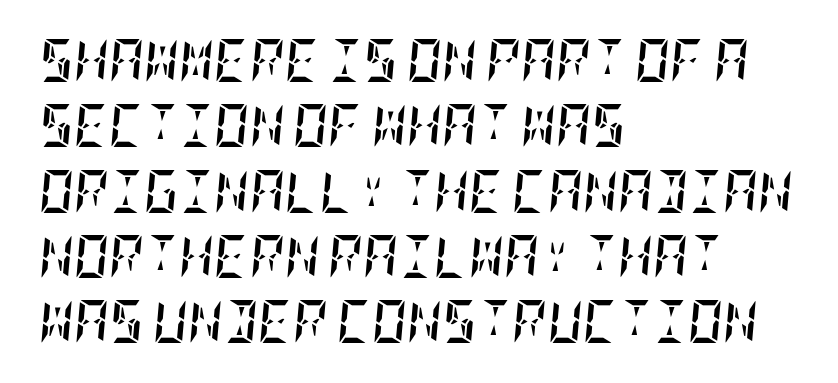
The image shows 43 px semibold, condensed type, italic (leaning right); set left-aligned, normal line spacing (1.52x), normal letter spacing, not underlined; low stroke contrast and a large x-height.
